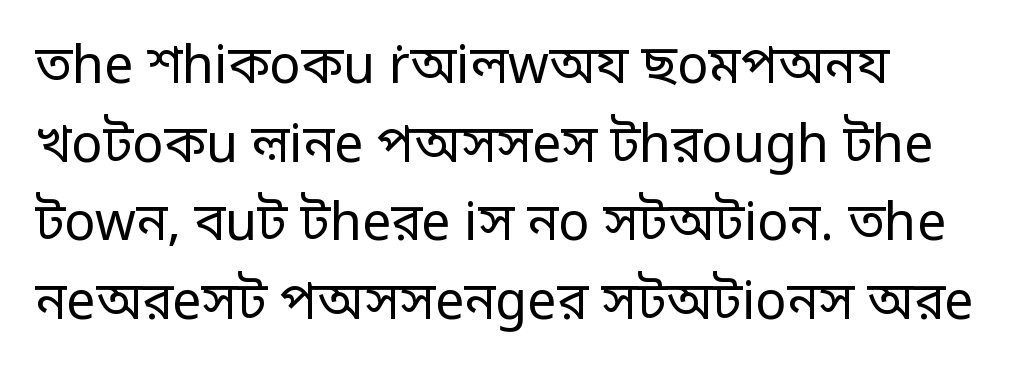
The image shows 52 px regular-weight sans-serif type, upright; set normal line spacing (1.51x), normal letter spacing, not underlined; low stroke contrast and a large x-height.
